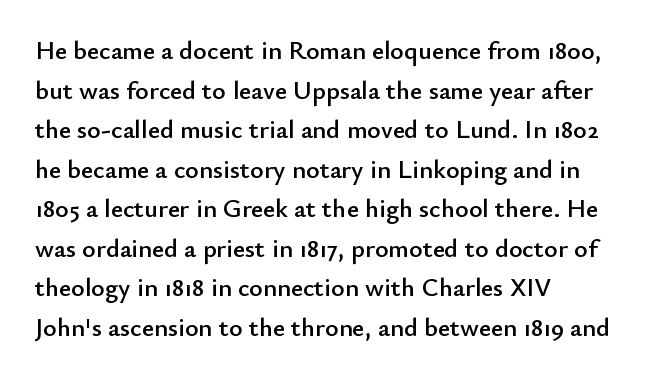
{"italic": "no", "underline": "no", "align": "left", "line_spacing": "normal", "line_spacing_ratio": 1.52, "letter_spacing": "normal", "letter_spacing_em": 0.0, "glyph_px": 26}
